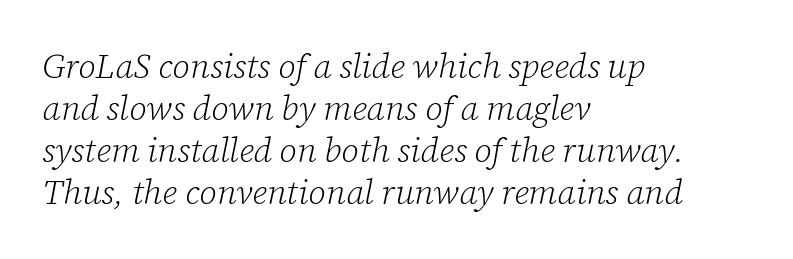
The image shows 34 px light serif type, italic (leaning right); set left-aligned, line spacing 1.24x, normal letter spacing, not underlined; low stroke contrast and a medium x-height.
